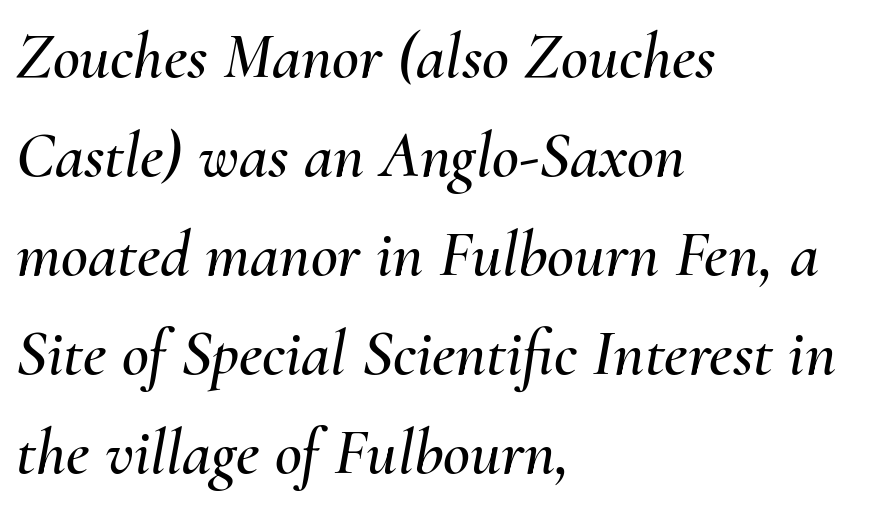
The image shows 66 px text type, italic (leaning right); set left-aligned, normal line spacing (1.5x), normal letter spacing, not underlined; medium stroke contrast and a small x-height.
